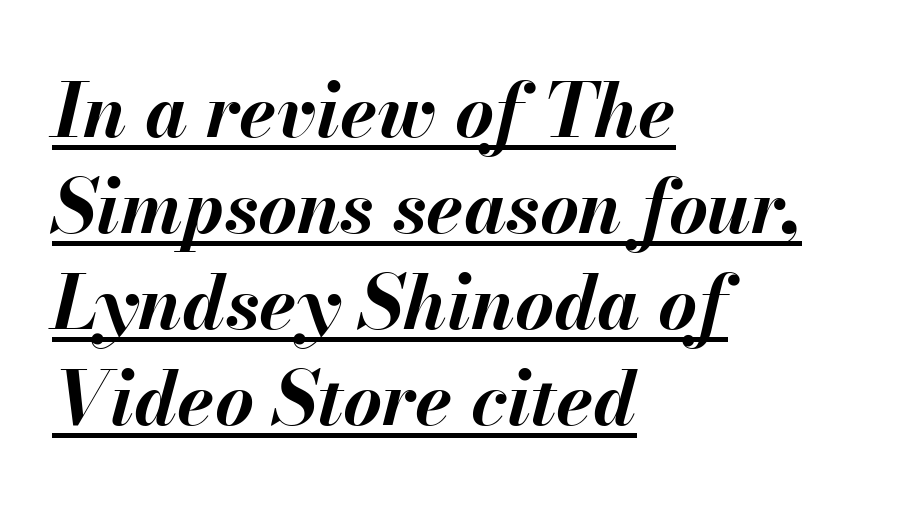
Q: Is the text bold? A: Yes.
Q: Is the text italic (slanted)? A: Yes, it leans right by about 13 degrees.
Q: Is the text underlined? A: Yes.
Q: How is the paragraph aligned? A: Left-aligned.
Q: Is the spacing between letters normal or unusually wide? A: Normal.
Q: Is the spacing between lines tight, normal or loose? A: Normal.
Q: Width (condensed, normal, or wide)? A: Normal.
Q: Stroke contrast? A: Medium.
Q: x-height? A: Small.
Q: Monospaced? A: No.
